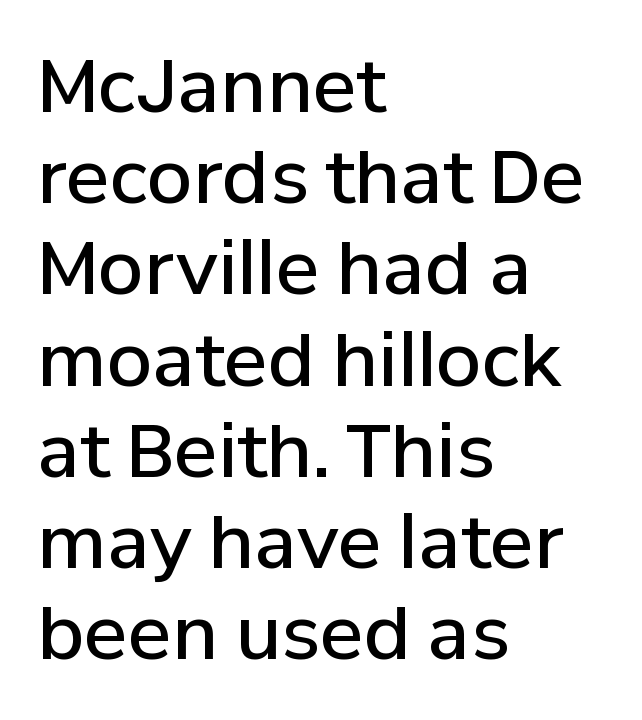
{"serif": "no", "italic": "no", "bold": "semi", "weight": "semibold", "width": "normal", "stroke_contrast": "low", "x_height": "medium", "monospaced": "no", "underline": "no", "align": "left", "line_spacing": "normal", "line_spacing_ratio": 1.25, "letter_spacing": "normal", "letter_spacing_em": 0.0, "glyph_px": 73}
